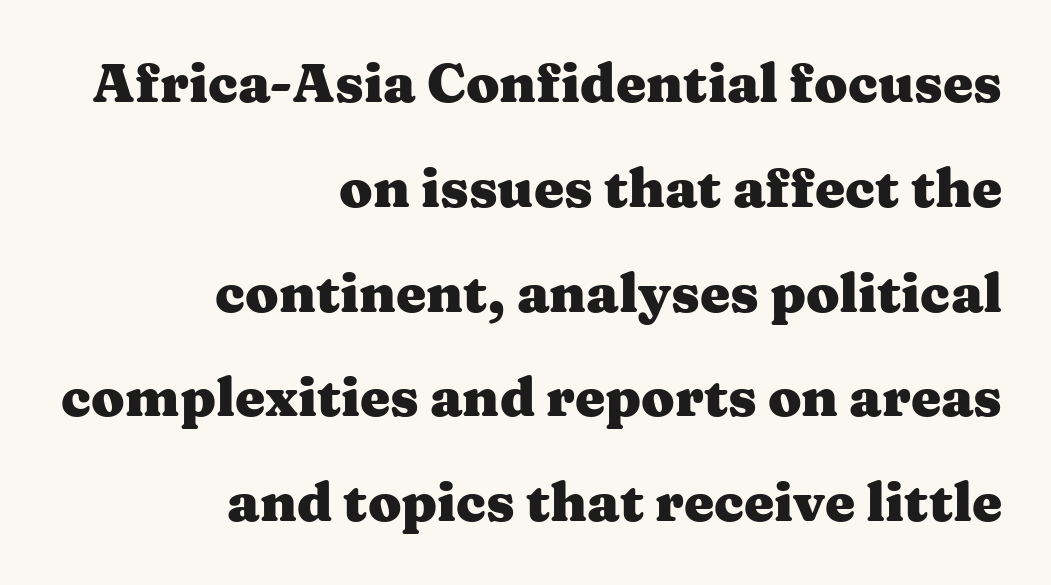
The image shows 54 px heavy, wide serif type, upright; set right-aligned, loose line spacing (1.94x), normal letter spacing, not underlined; medium stroke contrast and a medium x-height.
